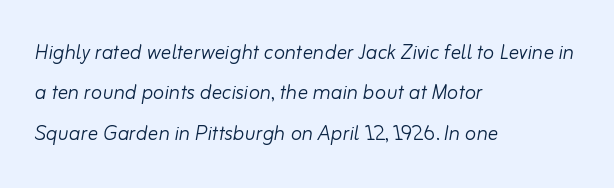
{"italic": "yes", "lean": "right", "slant_degrees": 10, "bold": "no", "underline": "no", "align": "left", "line_spacing": "normal", "line_spacing_ratio": 1.55, "letter_spacing": "normal", "letter_spacing_em": 0.0, "glyph_px": 26}
